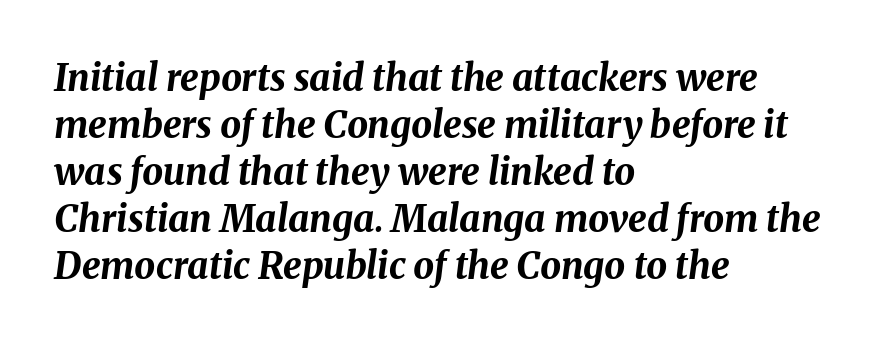
{"italic": "yes", "lean": "right", "slant_degrees": 8, "bold": "yes", "weight": "bold", "width": "normal", "stroke_contrast": "medium", "x_height": "medium", "monospaced": "no", "underline": "no", "align": "left", "line_spacing": "normal", "line_spacing_ratio": 1.27, "letter_spacing": "normal", "letter_spacing_em": 0.0, "glyph_px": 37}
